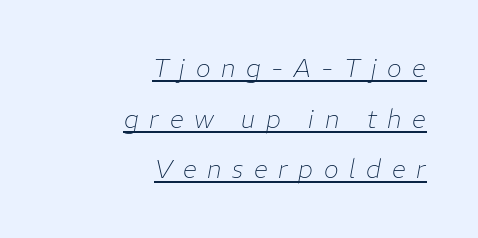
Q: Is the text bold? A: No.
Q: Is the text italic (slanted)? A: Yes, it leans right by about 11 degrees.
Q: Is the text underlined? A: Yes.
Q: How is the paragraph aligned? A: Right-aligned.
Q: Is the spacing between letters normal or unusually wide? A: Unusually wide.
Q: Is the spacing between lines tight, normal or loose? A: Loose.
